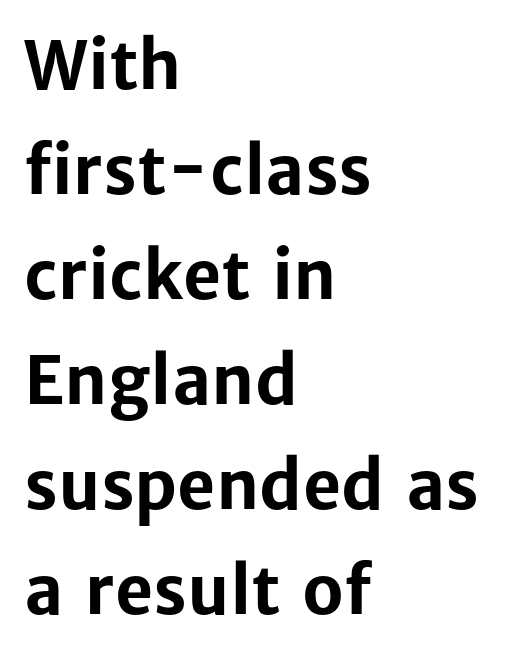
Emphasis by weight is at full strength: bold. Unlike italic type, these characters show no tilt at all. The face used here is proportionally spaced, like ordinary book or web type. Check under the words: just untouched page. Notice how the passage keeps a crisp vertical edge on the left only.
